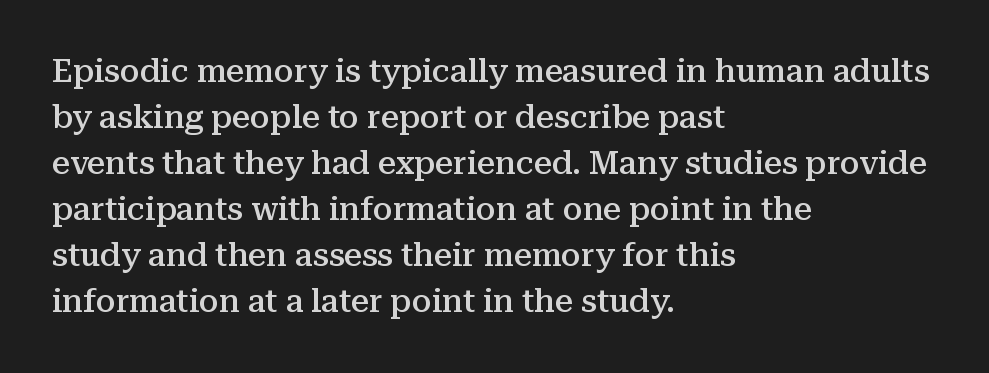
Serif or sans? Serif — the stroke terminals have little feet. Leftover space on each line is placed entirely after the last word. Any mark beneath the type? The region is blank. These words are printed semibold, heavier than regular yet not bold.
